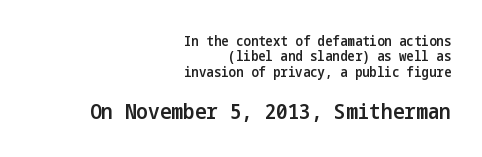
The block sitting lower on the canvas is the one with enlarged characters. The rendering anchors every line to the right-hand side. This is the regular roman posture of the typeface. Rule under the text: the space is simply empty. One glance says dense: line gaps are narrower than usual. Stroke thickness is moderately raised; the sample reads as semibold.
